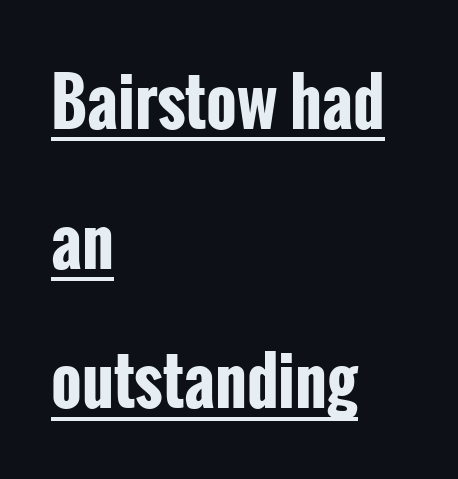
The image shows 65 px bold, condensed sans-serif type, upright; set left-aligned, loose line spacing (2.15x), normal letter spacing, underlined; low stroke contrast and a medium x-height.
